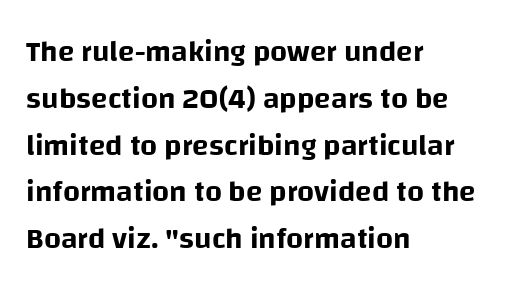
{"serif": "no", "italic": "no", "width": "normal", "stroke_contrast": "low", "x_height": "large", "monospaced": "no", "underline": "no", "align": "left", "line_spacing": "normal", "line_spacing_ratio": 1.56, "letter_spacing": "normal", "letter_spacing_em": 0.0, "glyph_px": 30}
